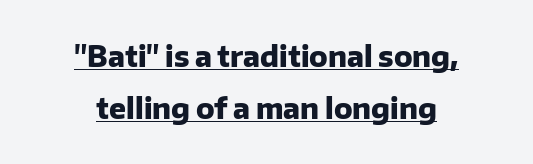
This rendering uses center alignment, leaving both contours irregular but symmetric. Is there an underline? Yes — a line sits under the letters. Spacing verdict: proportional, widths tailored to each character. A roman cut, with each character standing at attention.
